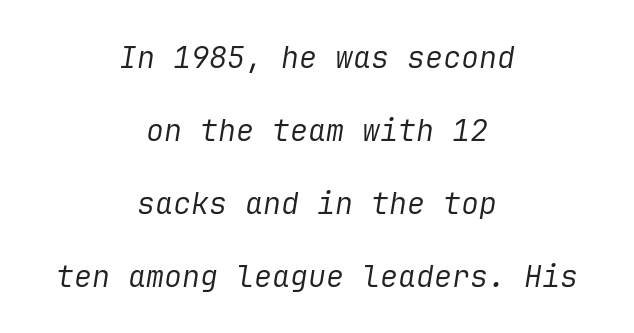
The rendering applies a slant to the glyphs. The characters are drawn with everyday or finer stroke widths. The gap between lines stays unmarked. Glyph-to-glyph distance matches everyday printed text. Summary of vertical rhythm: relaxed, with wide interline spacing.
